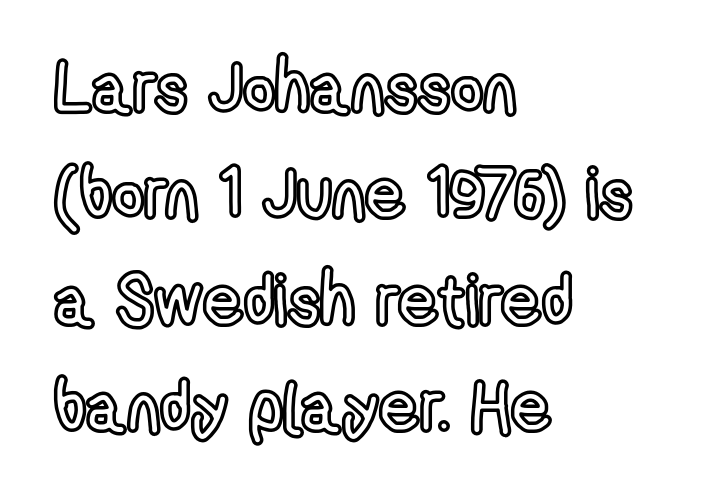
{"italic": "no", "width": "condensed", "x_height": "medium", "monospaced": "no", "underline": "no", "align": "left", "line_spacing": "normal", "line_spacing_ratio": 1.52, "letter_spacing": "normal", "letter_spacing_em": 0.0, "glyph_px": 70}
